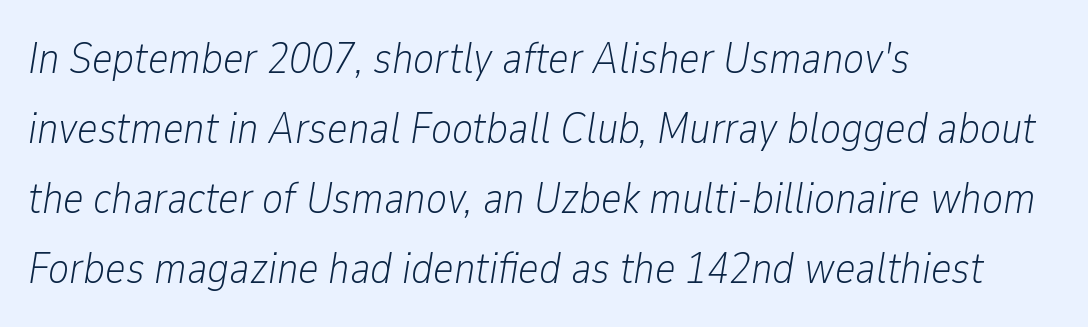
The cut favours lightness, reaching ordinary text weight at its darkest. Each word holds together tightly as a unit, with standard inter-letter gaps. This rendering features lettering with no underline. In CSS terms this would be text-align: left. The lettering tilts uniformly, giving the passage an italic look.
